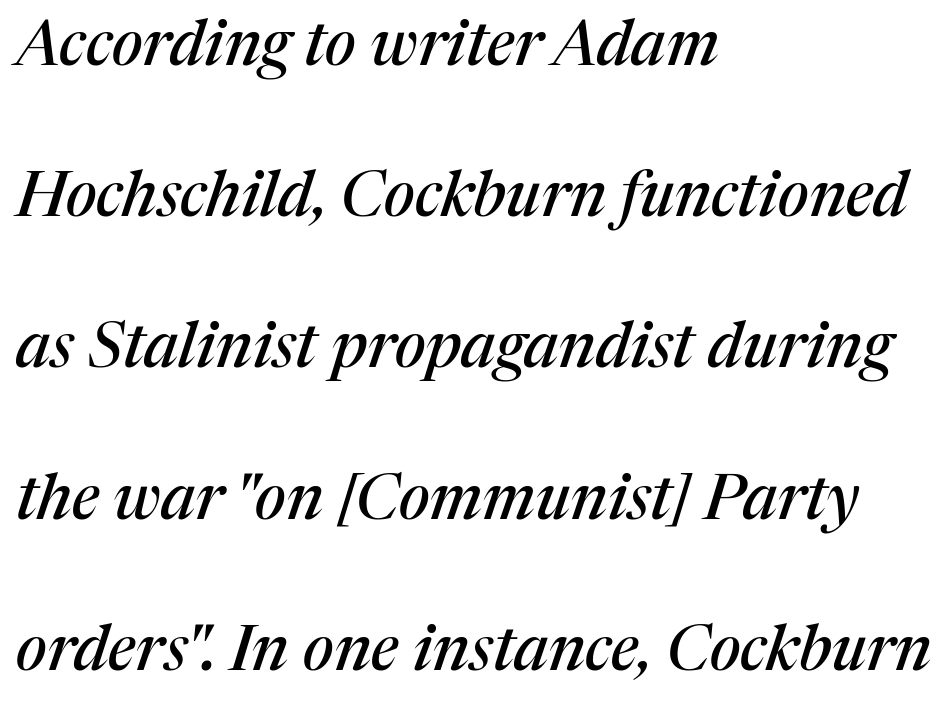
The words here are not underlined. You could call the tracking neutral — neither tight nor loose. A typesetter would call this leading open, well beyond the default. Left-aligned paragraph, ragged on the right.
